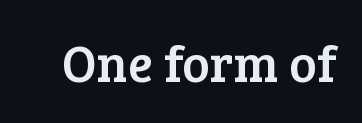
{"serif": "yes", "italic": "no", "width": "normal", "stroke_contrast": "low", "x_height": "medium", "monospaced": "no", "underline": "no", "letter_spacing": "normal", "letter_spacing_em": 0.0, "glyph_px": 52}
